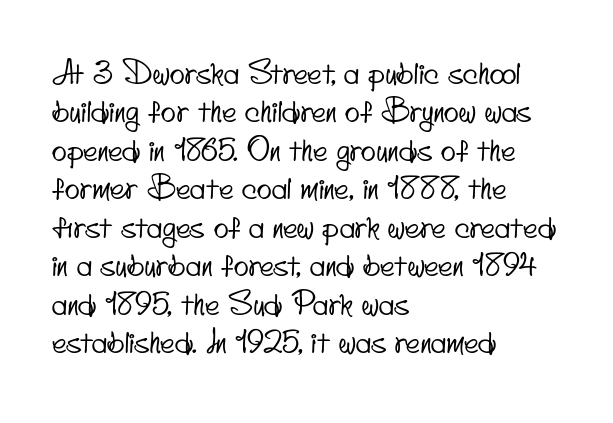
Varying glyph widths throughout — classic text-font behaviour. What kind of face is this? One without serifs — a sans. Nobody touched the tracking dial on this one. The foot of each line stays bare and open. In CSS terms this would be text-align: left.
